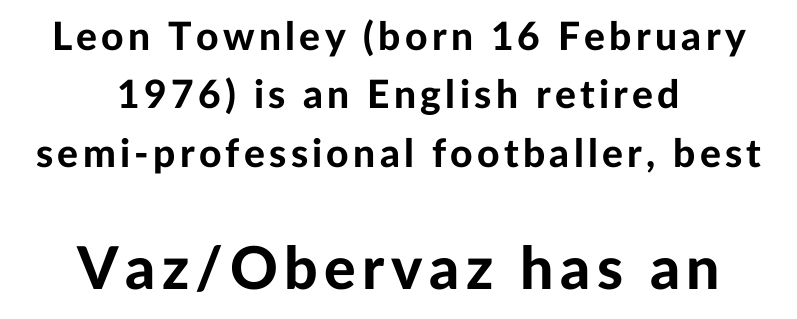
The typesetting leans heavy: a genuine bold. Unlike a traditional serif, this face leaves its strokes unadorned. The letters in the lower block stand taller than those in the block above. Does the leading feel generous? No, just average. Each row of text sits above clean, open space. Nope, not italic — everything's standing straight.
